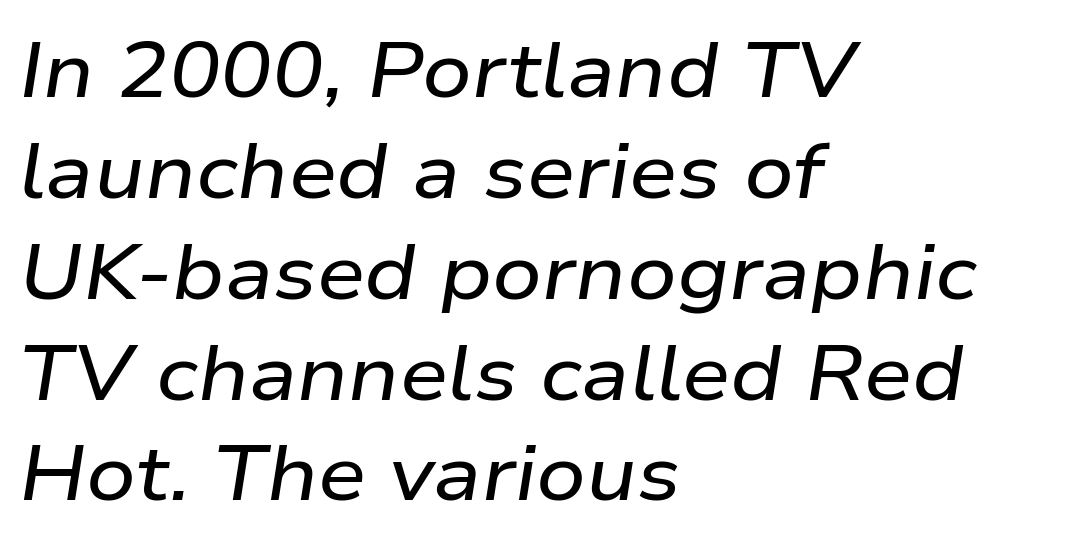
Q: Is the text italic (slanted)? A: Yes, it leans right by about 9 degrees.
Q: Is the text underlined? A: No.
Q: How is the paragraph aligned? A: Left-aligned.
Q: Is the spacing between letters normal or unusually wide? A: Normal.
Q: Is the spacing between lines tight, normal or loose? A: Normal.
Q: Width (condensed, normal, or wide)? A: Wide.
Q: Stroke contrast? A: Low.
Q: x-height? A: Medium.
Q: Monospaced? A: No.
